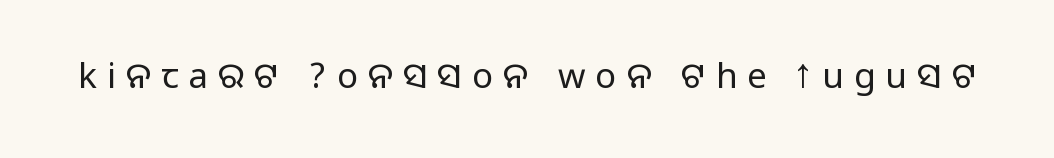
The image shows 35 px sans-serif type, upright; set unusually wide letter spacing (+0.29 em), not underlined; medium stroke contrast.
